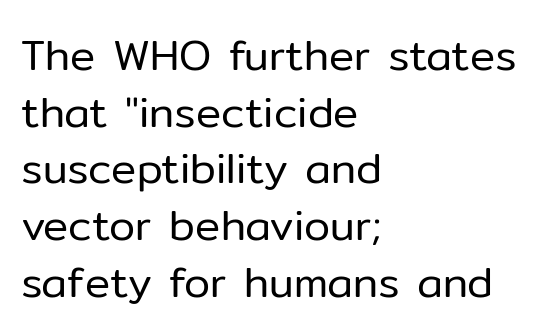
Q: Is the text bold? A: No.
Q: Is the text italic (slanted)? A: No, it is upright.
Q: Is the typeface a serif or a sans-serif typeface? A: Sans-serif.
Q: Is the text underlined? A: No.
Q: How is the paragraph aligned? A: Left-aligned.
Q: Is the spacing between letters normal or unusually wide? A: Normal.
Q: Is the spacing between lines tight, normal or loose? A: Normal.
Q: Width (condensed, normal, or wide)? A: Normal.
Q: Stroke contrast? A: Low.
Q: x-height? A: Medium.
Q: Monospaced? A: No.
